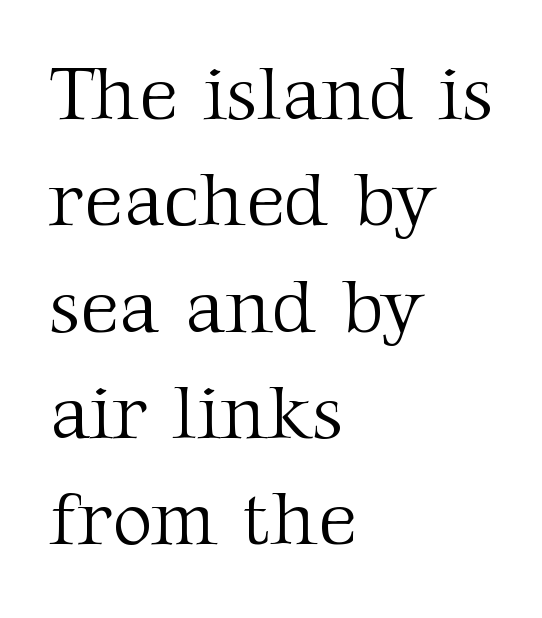
The image shows 77 px light serif type, upright; set left-aligned, normal line spacing (1.38x), normal letter spacing, not underlined; medium stroke contrast and a medium x-height.
